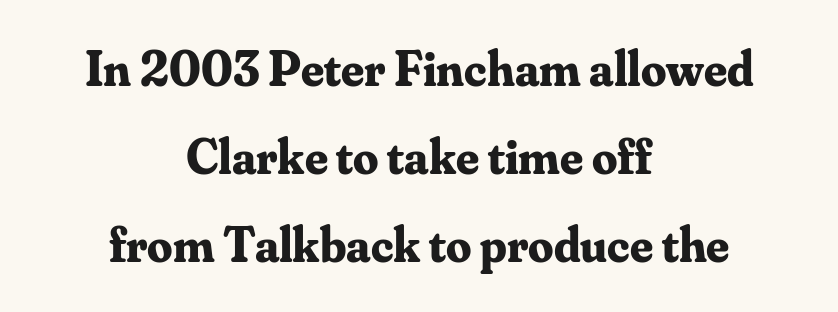
{"serif": "yes", "italic": "no", "bold": "yes", "weight": "bold", "width": "normal", "stroke_contrast": "medium", "x_height": "small", "monospaced": "no", "underline": "no", "align": "center", "line_spacing_ratio": 1.76, "letter_spacing": "normal", "letter_spacing_em": 0.0, "glyph_px": 50}
